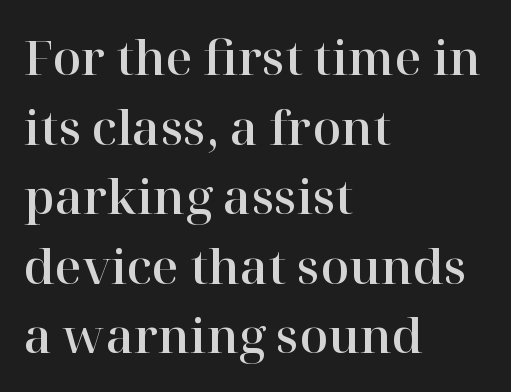
{"serif": "yes", "italic": "no", "width": "normal", "stroke_contrast": "high", "x_height": "medium", "monospaced": "no", "underline": "no", "align": "left", "line_spacing": "normal", "line_spacing_ratio": 1.48, "letter_spacing": "normal", "letter_spacing_em": 0.0, "glyph_px": 47}
